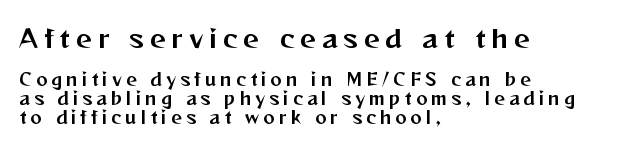
The image shows 25 px text type, upright; set left-aligned, tight line spacing (1.1x), unusually wide letter spacing (+0.24 em), not underlined; the first (top) block is 1.47x larger.
